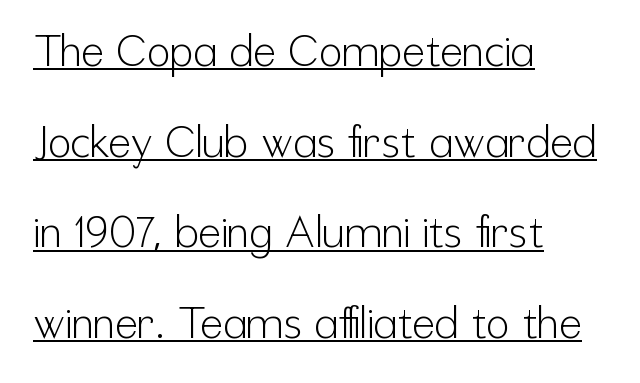
Q: Is the text bold? A: No.
Q: Is the text italic (slanted)? A: No, it is upright.
Q: Is the typeface a serif or a sans-serif typeface? A: Sans-serif.
Q: Is the text underlined? A: Yes.
Q: How is the paragraph aligned? A: Left-aligned.
Q: Is the spacing between letters normal or unusually wide? A: Normal.
Q: Is the spacing between lines tight, normal or loose? A: Loose.
Q: Width (condensed, normal, or wide)? A: Condensed.
Q: Stroke contrast? A: Low.
Q: x-height? A: Medium.
Q: Monospaced? A: No.
